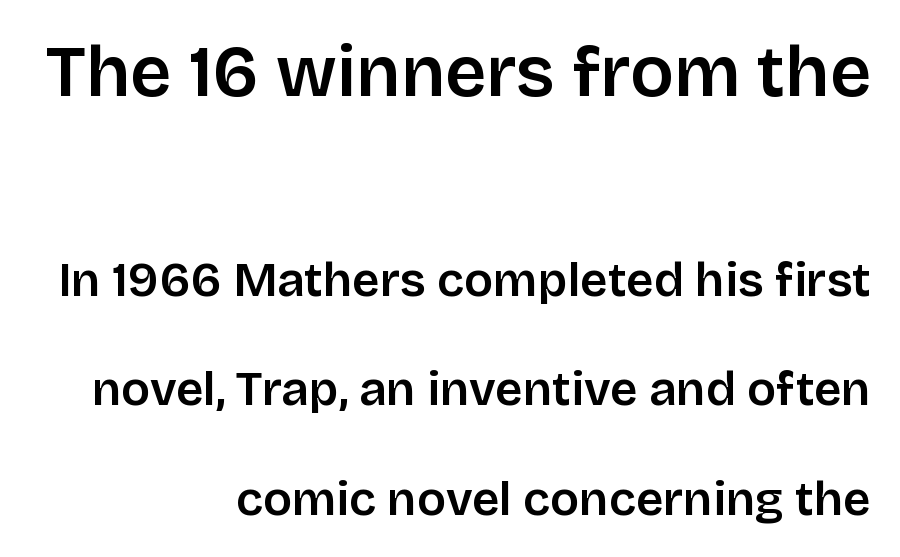
The image shows 72 px semibold sans-serif type, upright; set right-aligned, loose line spacing (2.28x), normal letter spacing, not underlined; the first (top) block is 1.5x larger; low stroke contrast and a large x-height.
